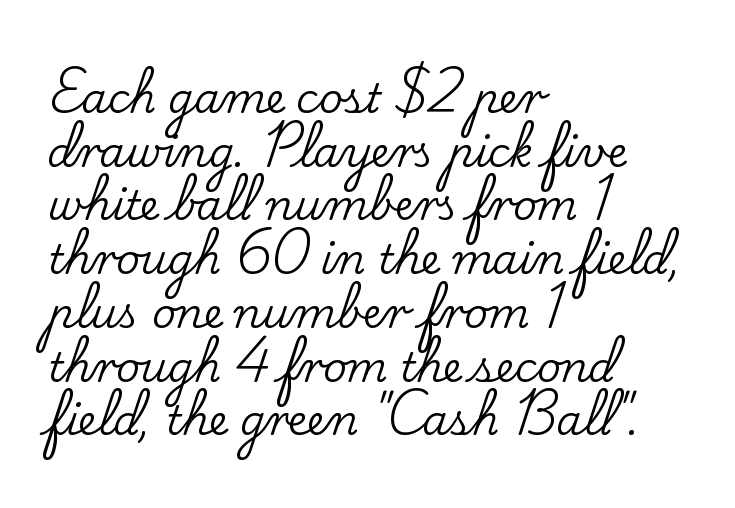
Descender tails drop into unmarked territory. How would I describe the line gaps? Plain and ordinary. This sample is left-justified, so line endings fall wherever the words run out. Note the varied advance widths — an 'i' is clearly narrower than an 'm'. Letter spacing: default.
